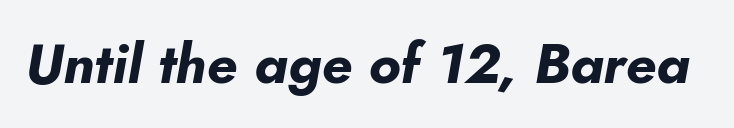
The image shows 56 px bold type, italic (leaning right); set normal letter spacing, not underlined; low stroke contrast and a small x-height.
